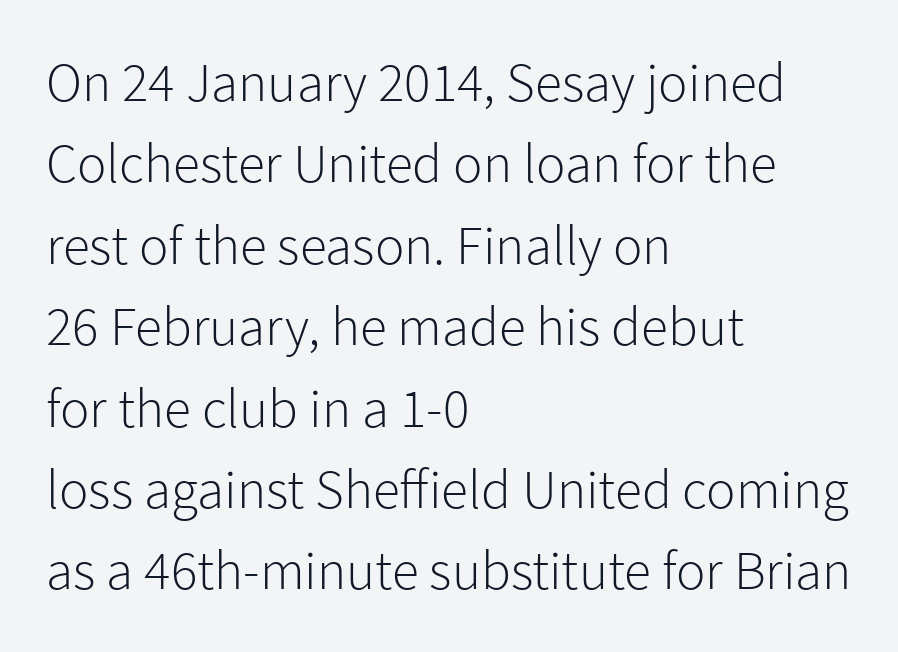
The image shows 55 px light sans-serif type, upright; set left-aligned, normal line spacing (1.48x), normal letter spacing, not underlined; low stroke contrast and a medium x-height.
